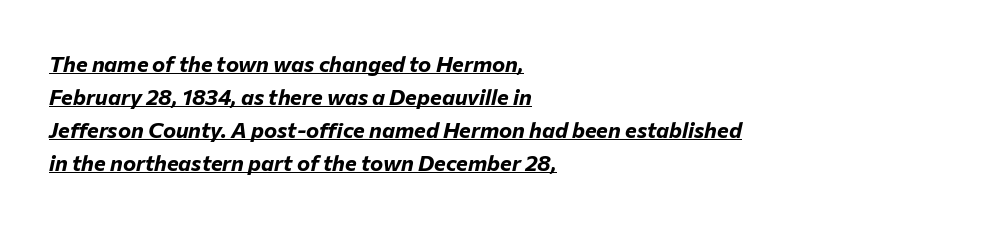
Q: Is the text bold? A: Yes.
Q: Is the text italic (slanted)? A: Yes, it leans right by about 12 degrees.
Q: Is the text underlined? A: Yes.
Q: How is the paragraph aligned? A: Left-aligned.
Q: Is the spacing between letters normal or unusually wide? A: Normal.
Q: Is the spacing between lines tight, normal or loose? A: Normal.
